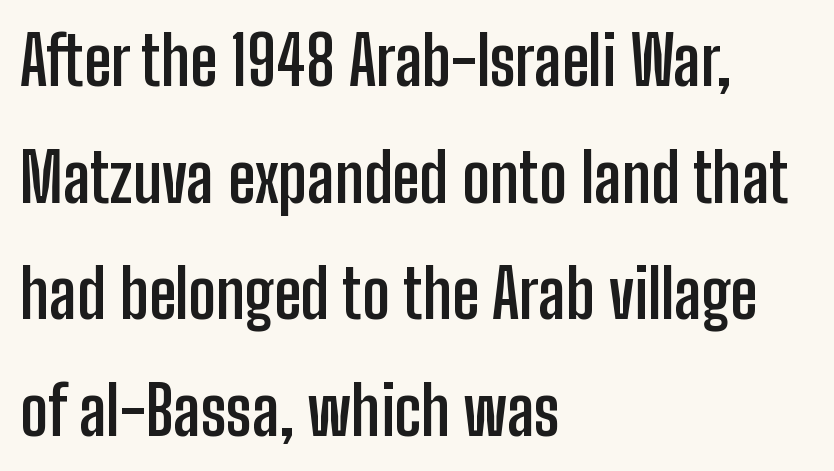
This is roman type, the default non-slanted kind. Between one letter and the next there's only the usual sliver of space. Words float on clear page, feet unadorned. Grotesque or geometric, the face here clearly has no serifs. Typeset ragged right — the left edge is the straight one. The typesetting leans heavy: a genuine bold.
